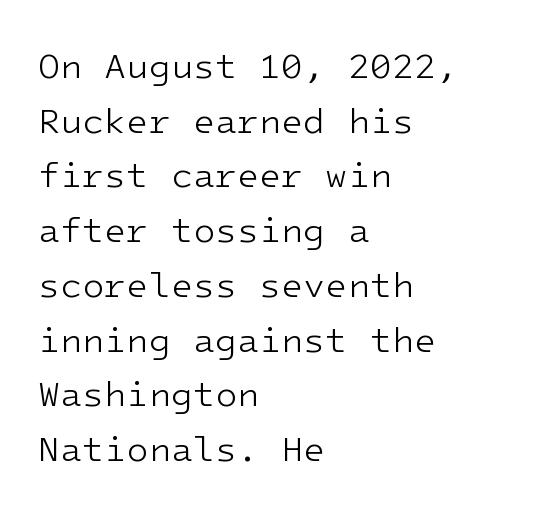
{"serif": "no", "italic": "no", "bold": "no", "weight": "light", "width": "normal", "stroke_contrast": "low", "x_height": "medium", "monospaced": "yes", "underline": "no", "align": "left", "line_spacing": "normal", "line_spacing_ratio": 1.52, "letter_spacing": "normal", "letter_spacing_em": 0.0, "glyph_px": 36}
